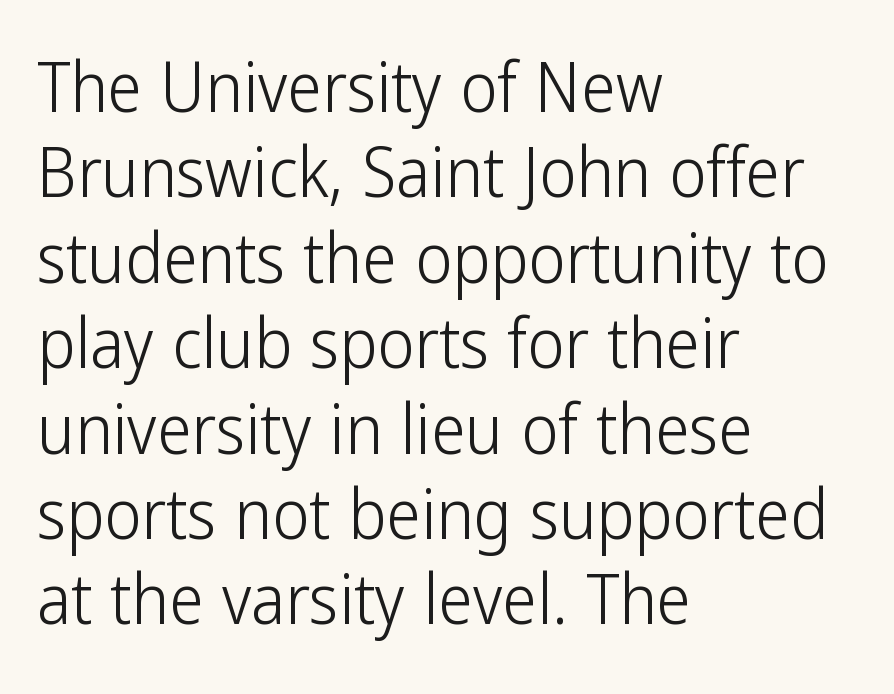
The image shows 70 px light, condensed sans-serif type, upright; set left-aligned, line spacing 1.22x, normal letter spacing, not underlined; low stroke contrast and a medium x-height.
